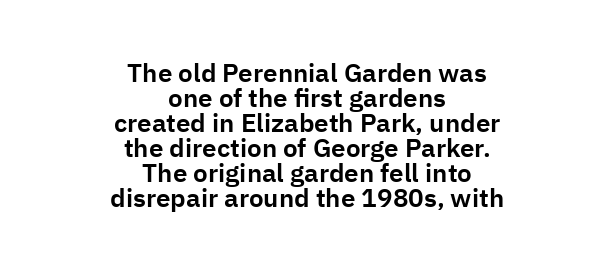
The words here are not underlined. What's the leading like? Squeezed, with rows nearly overlapping. The rendering positions every line midway between the sides. Default kerning and tracking; the words read as compact shapes. A roman cut, with each character standing at attention.
